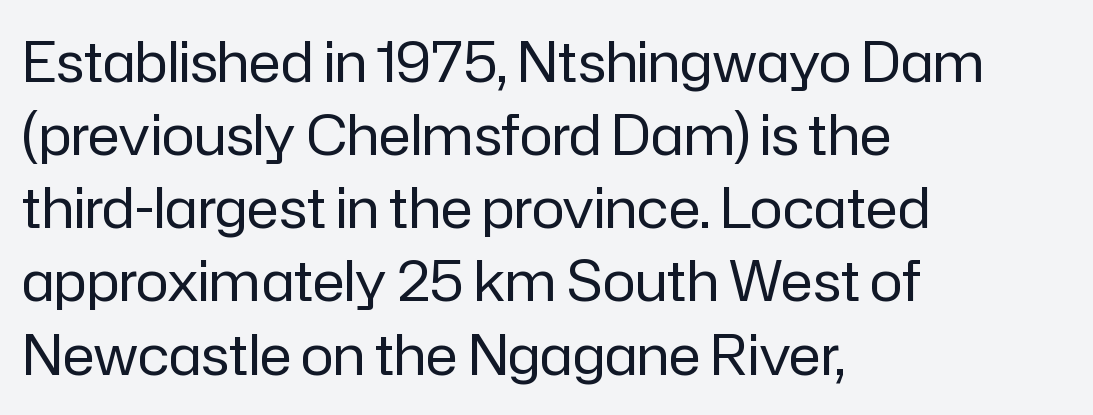
The image shows 55 px regular-weight sans-serif type, upright; set left-aligned, normal line spacing (1.33x), normal letter spacing, not underlined; low stroke contrast and a medium x-height.
